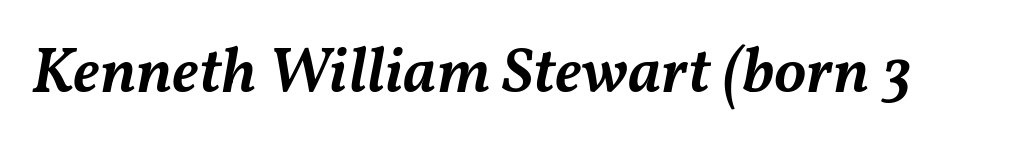
An italicized treatment has been applied to the whole sample. You could call the tracking neutral — neither tight nor loose. Underline: absent. Typographic density is moderately raised because the face is semibold. Note the varied advance widths — an 'i' is clearly narrower than an 'm'.
